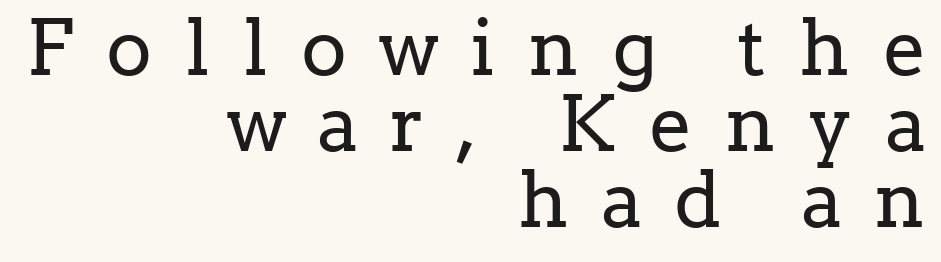
Notice how the passage keeps a crisp vertical edge on the right only. Does the type have serifs? Yes, each stem ends in a small foot. These lines are rendered in a variable-pitch font. The letterforms sit at book weight or below. No word sits above an underline. The axis of the letterforms is exactly vertical.
